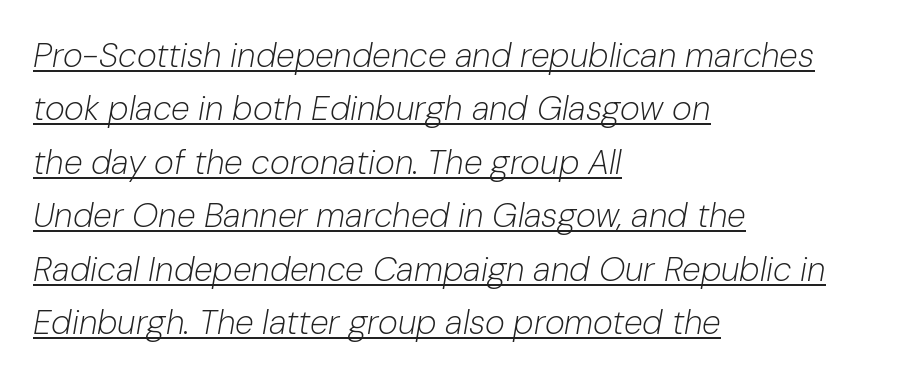
{"italic": "yes", "lean": "right", "slant_degrees": 10, "bold": "no", "weight": "light", "width": "normal", "stroke_contrast": "low", "x_height": "medium", "monospaced": "no", "underline": "yes", "align": "left", "line_spacing": "normal", "line_spacing_ratio": 1.57, "letter_spacing": "normal", "letter_spacing_em": 0.0, "glyph_px": 34}
